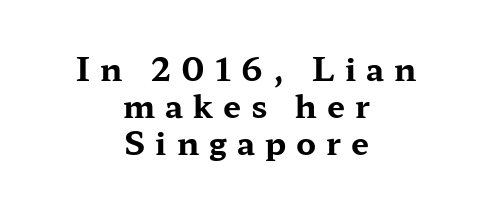
{"serif": "yes", "italic": "no", "bold": "yes", "weight": "bold", "width": "wide", "stroke_contrast": "medium", "x_height": "medium", "monospaced": "no", "underline": "no", "align": "center", "line_spacing_ratio": 1.16, "letter_spacing": "wide", "letter_spacing_em": 0.31, "glyph_px": 32}
